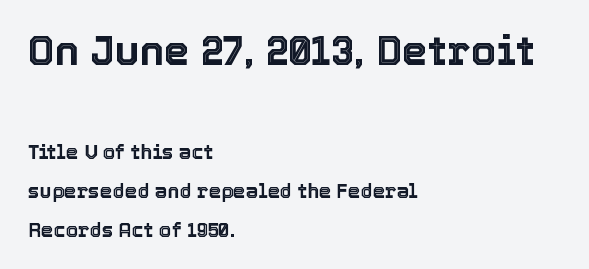
Q: Is the text italic (slanted)? A: No, it is upright.
Q: Is the text underlined? A: No.
Q: How is the paragraph aligned? A: Left-aligned.
Q: Is the spacing between letters normal or unusually wide? A: Normal.
Q: Is the spacing between lines tight, normal or loose? A: Loose.
Q: Which block of text is set in a larger size, the first (top) or the second (bottom)? A: The first (top) one.
Q: Width (condensed, normal, or wide)? A: Normal.
Q: x-height? A: Medium.
Q: Monospaced? A: No.
